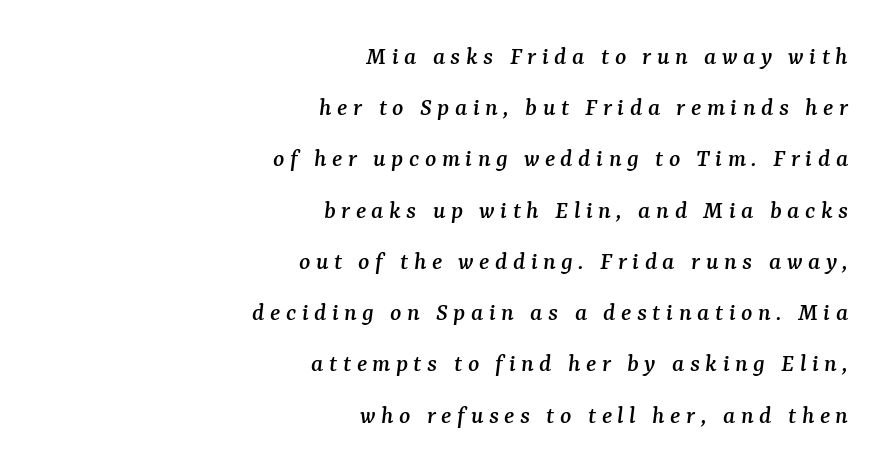
Q: Is the text italic (slanted)? A: Yes, it leans right by about 7 degrees.
Q: Is the text underlined? A: No.
Q: How is the paragraph aligned? A: Right-aligned.
Q: Is the spacing between letters normal or unusually wide? A: Unusually wide.
Q: Is the spacing between lines tight, normal or loose? A: Loose.
